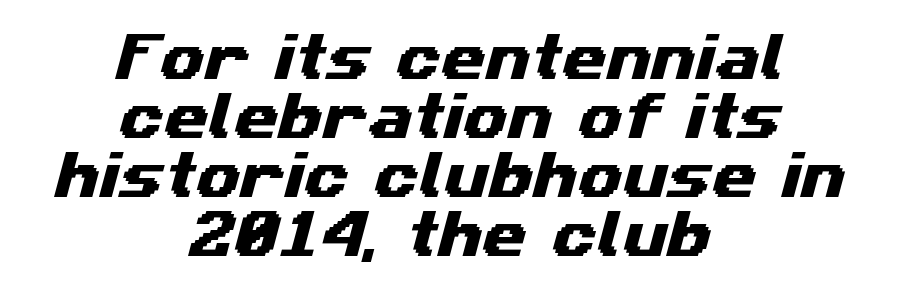
{"serif": "no", "width": "wide", "stroke_contrast": "medium", "x_height": "medium", "monospaced": "no", "underline": "no", "align": "center", "line_spacing_ratio": 1.16, "letter_spacing": "normal", "letter_spacing_em": 0.0, "glyph_px": 51}
